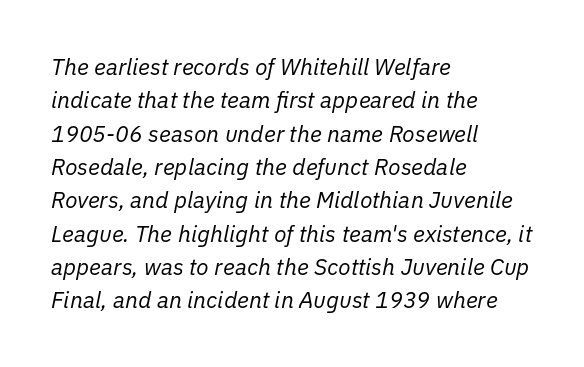
Notice how descenders clear the ascenders below comfortably — that's standard leading. The ragged edge is on the right, which tells us the setting is flush left. Quick note: italic. Each word holds together tightly as a unit, with standard inter-letter gaps. Underlining? Definitely not there. Stem width sits at or under what a default text font uses.
